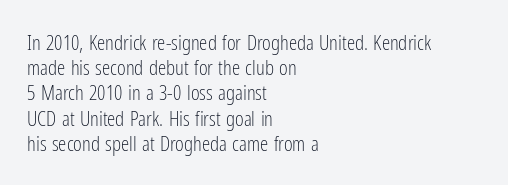
{"italic": "no", "bold": "no", "underline": "no", "align": "left", "line_spacing_ratio": 1.2, "letter_spacing": "normal", "letter_spacing_em": 0.0, "glyph_px": 21}
